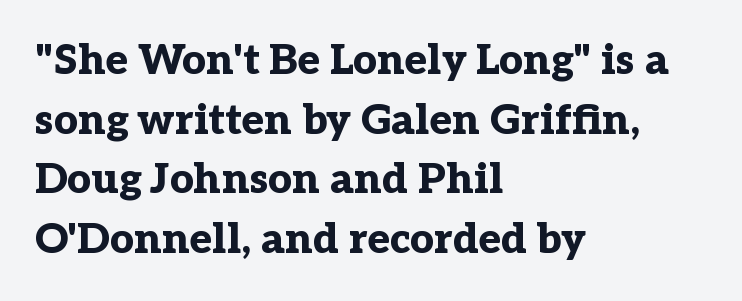
Q: Is the text bold? A: Yes.
Q: Is the text italic (slanted)? A: No, it is upright.
Q: Is the typeface a serif or a sans-serif typeface? A: Serif.
Q: Is the text underlined? A: No.
Q: How is the paragraph aligned? A: Left-aligned.
Q: Is the spacing between letters normal or unusually wide? A: Normal.
Q: Is the spacing between lines tight, normal or loose? A: Normal.
Q: Width (condensed, normal, or wide)? A: Normal.
Q: Stroke contrast? A: Low.
Q: x-height? A: Medium.
Q: Monospaced? A: No.
